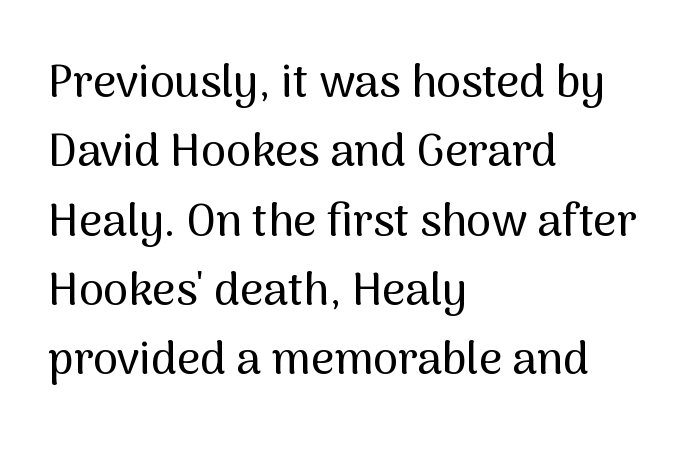
Q: Is the text italic (slanted)? A: No, it is upright.
Q: Is the typeface a serif or a sans-serif typeface? A: Sans-serif.
Q: Is the text underlined? A: No.
Q: How is the paragraph aligned? A: Left-aligned.
Q: Is the spacing between letters normal or unusually wide? A: Normal.
Q: Is the spacing between lines tight, normal or loose? A: Normal.
Q: Width (condensed, normal, or wide)? A: Normal.
Q: Stroke contrast? A: Medium.
Q: x-height? A: Medium.
Q: Monospaced? A: No.
